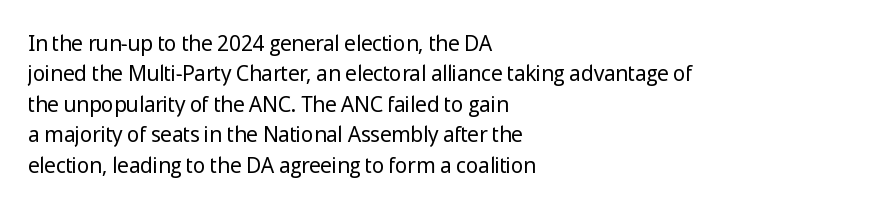
The image shows 21 px text type, upright; set left-aligned, normal line spacing (1.45x), normal letter spacing, not underlined.
